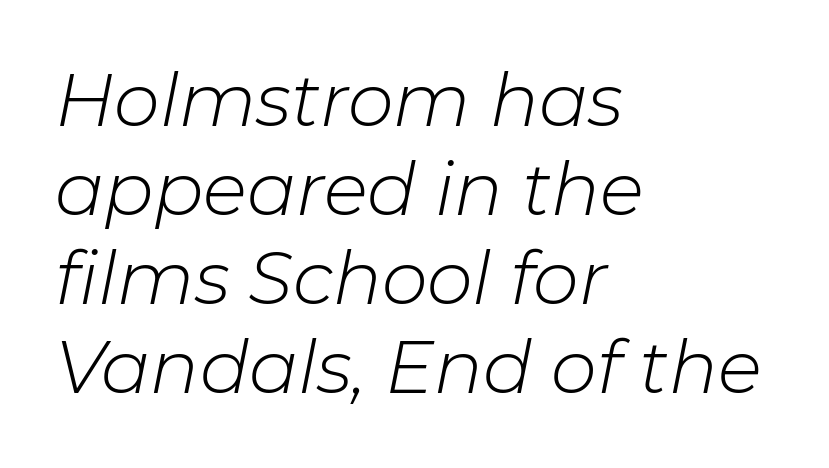
Q: Is the text bold? A: No.
Q: Is the text italic (slanted)? A: Yes, it leans right by about 11 degrees.
Q: Is the text underlined? A: No.
Q: How is the paragraph aligned? A: Left-aligned.
Q: Is the spacing between letters normal or unusually wide? A: Normal.
Q: Width (condensed, normal, or wide)? A: Normal.
Q: Stroke contrast? A: Low.
Q: x-height? A: Medium.
Q: Monospaced? A: No.
